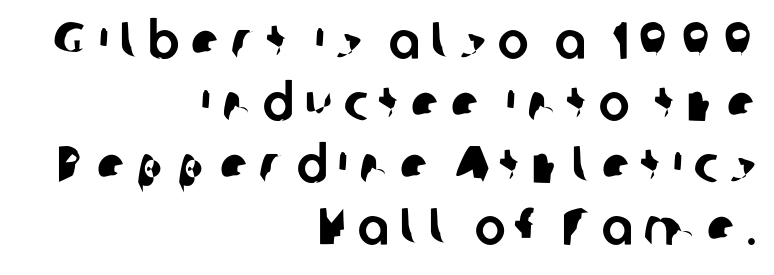
The image shows 52 px sans-serif type; set right-aligned, line spacing 1.19x, unusually wide letter spacing (+0.21 em), not underlined; low stroke contrast and a medium x-height.
